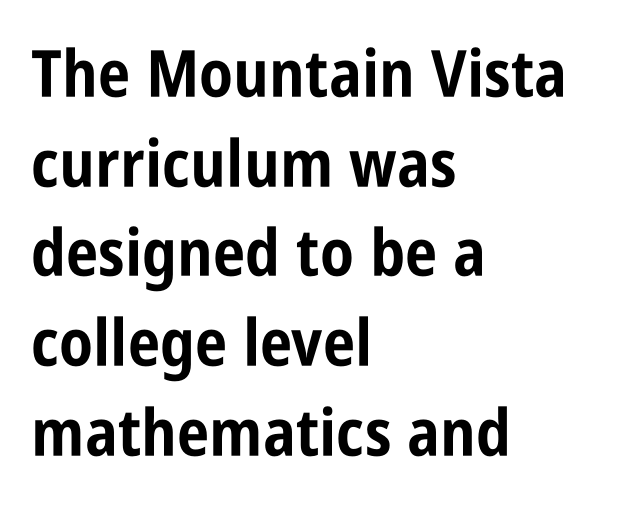
{"serif": "no", "italic": "no", "bold": "yes", "weight": "bold", "width": "condensed", "stroke_contrast": "low", "x_height": "large", "monospaced": "no", "underline": "no", "align": "left", "line_spacing": "normal", "line_spacing_ratio": 1.38, "letter_spacing": "normal", "letter_spacing_em": 0.0, "glyph_px": 65}
